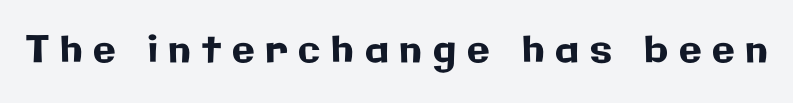
Q: Is the text italic (slanted)? A: No, it is upright.
Q: Is the typeface a serif or a sans-serif typeface? A: Sans-serif.
Q: Is the text underlined? A: No.
Q: Is the spacing between letters normal or unusually wide? A: Unusually wide.
Q: Width (condensed, normal, or wide)? A: Normal.
Q: Stroke contrast? A: Low.
Q: x-height? A: Medium.
Q: Monospaced? A: No.
